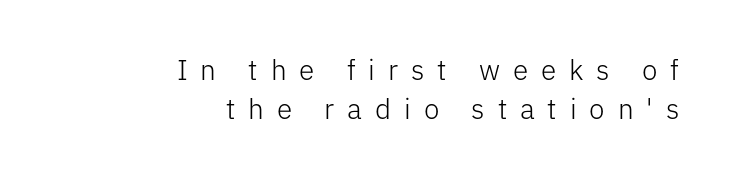
The image shows 28 px light sans-serif type, upright; set right-aligned, normal line spacing (1.41x), unusually wide letter spacing (+0.46 em), not underlined; low stroke contrast and a medium x-height.
